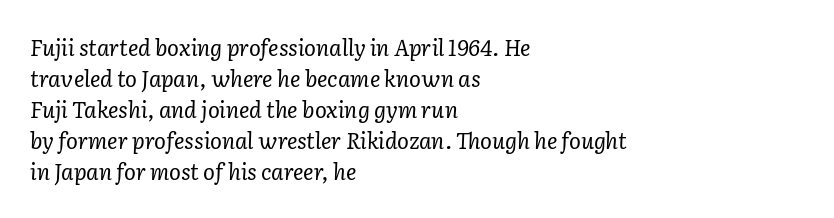
The image shows 22 px text type, italic (leaning right); set left-aligned, normal line spacing (1.41x), normal letter spacing, not underlined.
